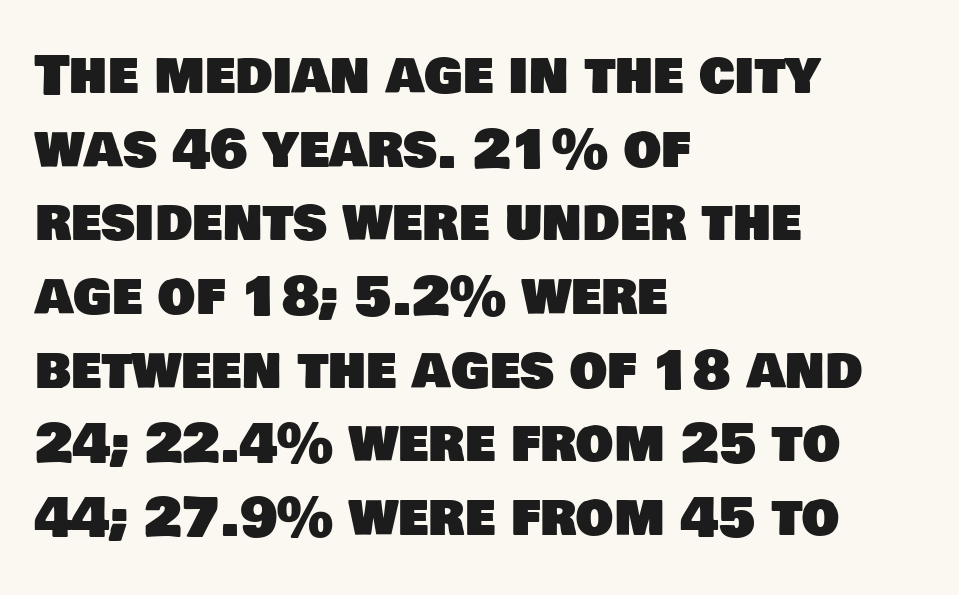
Q: Is the typeface a serif or a sans-serif typeface? A: Sans-serif.
Q: Is the text underlined? A: No.
Q: How is the paragraph aligned? A: Left-aligned.
Q: Is the spacing between letters normal or unusually wide? A: Normal.
Q: Is the spacing between lines tight, normal or loose? A: Normal.
Q: Width (condensed, normal, or wide)? A: Normal.
Q: Stroke contrast? A: Low.
Q: x-height? A: Large.
Q: Monospaced? A: No.
